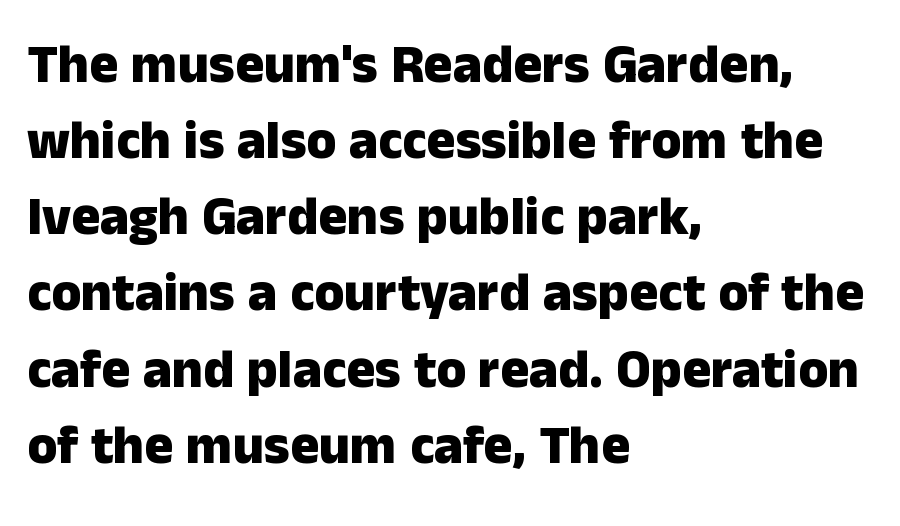
The image shows 54 px heavy sans-serif type, upright; set left-aligned, normal line spacing (1.41x), normal letter spacing, not underlined; low stroke contrast and a medium x-height.
